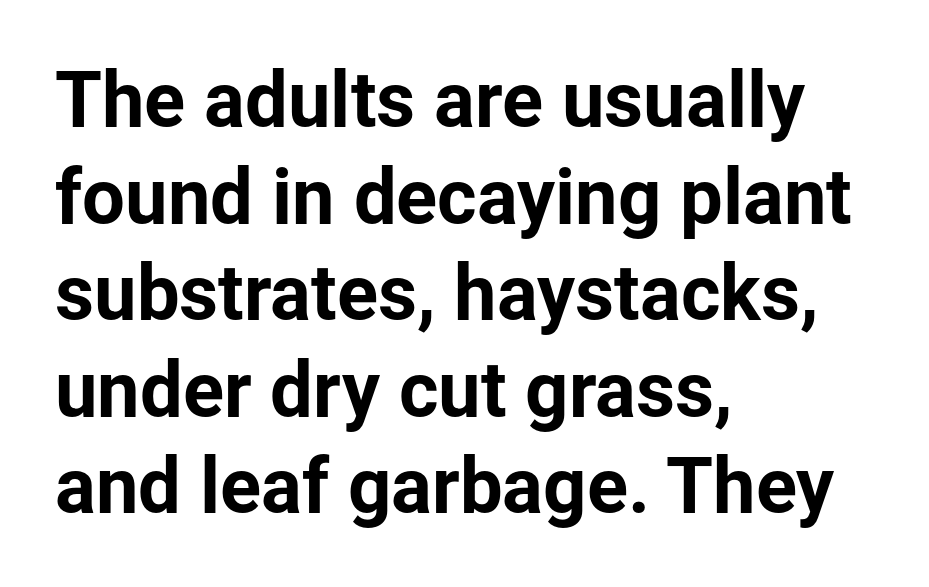
Rendered with straight, roman letterforms. The string is rendered with underlining switched off. Visually the block forms a straight wall on the left and a jagged coastline on the right. What's the leading like? Ordinary, nothing unusual. Is this a sans? Yes — the strokes have no serifs.
